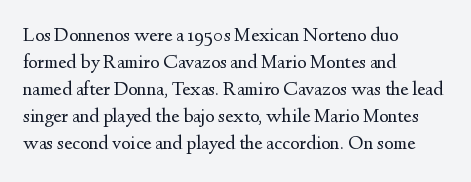
This sample uses an upright cut, with every glyph sitting square on the baseline. Reading down the column, the eye jumps a familiar distance to each next line. The horizontal fit of the characters is conventional and even. This is not heavy type; no bold has been used.
